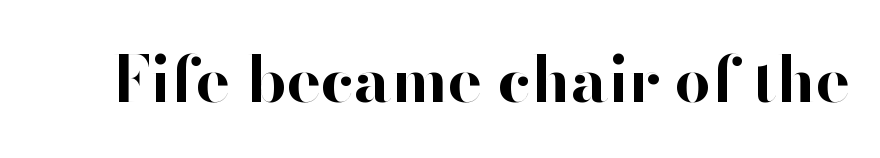
{"serif": "no", "italic": "no", "bold": "yes", "weight": "bold", "width": "normal", "stroke_contrast": "high", "x_height": "small", "monospaced": "no", "underline": "no", "letter_spacing": "normal", "letter_spacing_em": 0.0, "glyph_px": 64}
